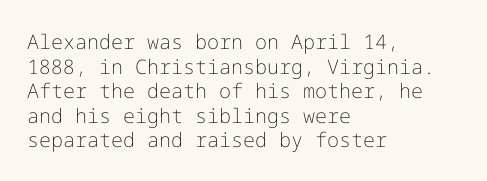
{"italic": "no", "bold": "no", "underline": "no", "align": "left", "line_spacing_ratio": 1.23, "letter_spacing": "normal", "letter_spacing_em": 0.0, "glyph_px": 20}
